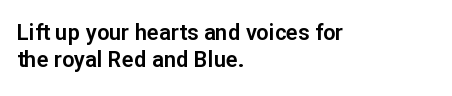
The image shows 22 px text type, upright; set left-aligned, line spacing 1.21x, normal letter spacing, not underlined.
